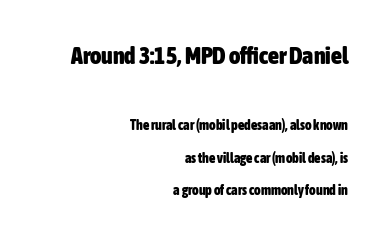
The image shows 24 px bold type, upright; set right-aligned, loose line spacing (2.33x), normal letter spacing, not underlined; the first (top) block is 1.71x larger.
